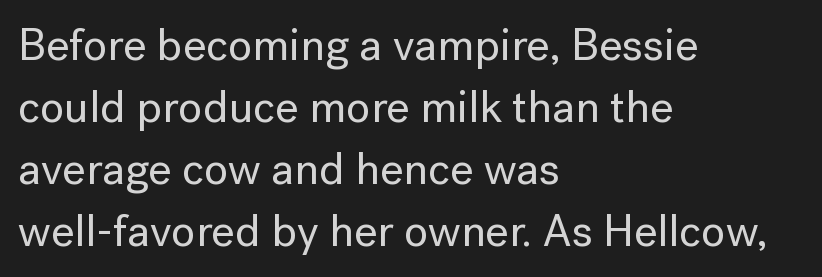
The image shows 45 px sans-serif type, upright; set left-aligned, normal line spacing (1.38x), normal letter spacing, not underlined; low stroke contrast and a medium x-height.
